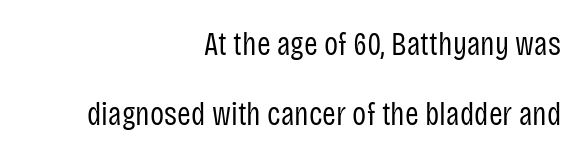
The image shows 33 px regular-weight, condensed sans-serif type, upright; set right-aligned, loose line spacing (2.12x), normal letter spacing, not underlined; low stroke contrast and a large x-height.
